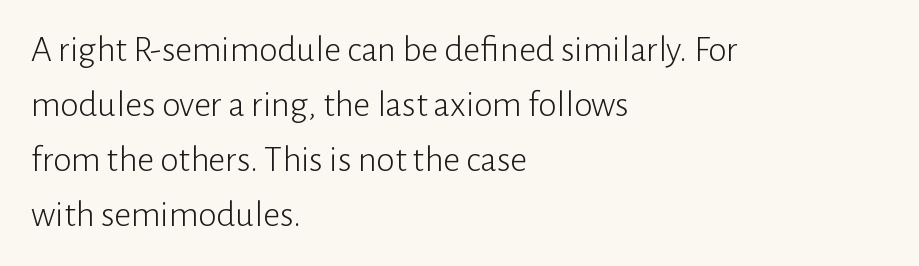
{"serif": "no", "italic": "no", "bold": "no", "weight": "light", "width": "normal", "stroke_contrast": "low", "x_height": "medium", "monospaced": "no", "underline": "no", "align": "left", "line_spacing": "normal", "line_spacing_ratio": 1.49, "letter_spacing": "normal", "letter_spacing_em": 0.0, "glyph_px": 37}
